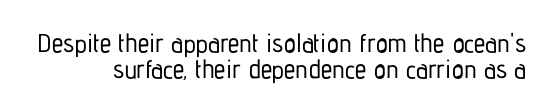
The image shows 26 px text type, upright; set tight line spacing (0.99x), normal letter spacing, not underlined.
